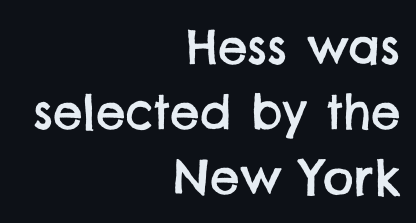
The face used here is proportionally spaced, like ordinary book or web type. Typeset ragged left — the right edge is the straight one. The space beneath each line is pristine and unruled. Summary of vertical rhythm: regular, with standard interline spacing. Typographically, this falls in the sans-serif category. There is no visible air inserted between adjacent glyphs.
